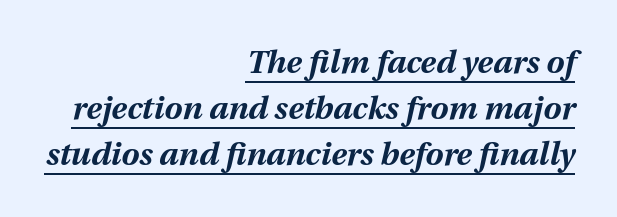
The axis of the letterforms is tilted away from vertical. Inter-character spacing is left at the font's built-in metrics. Looks like regular typesetting: each glyph gets only the width it needs. Does a line run under the words? Yes, clearly. Bold? Absolutely — the strokes are thick and heavy. Interline gaps are of average width in this sample.
